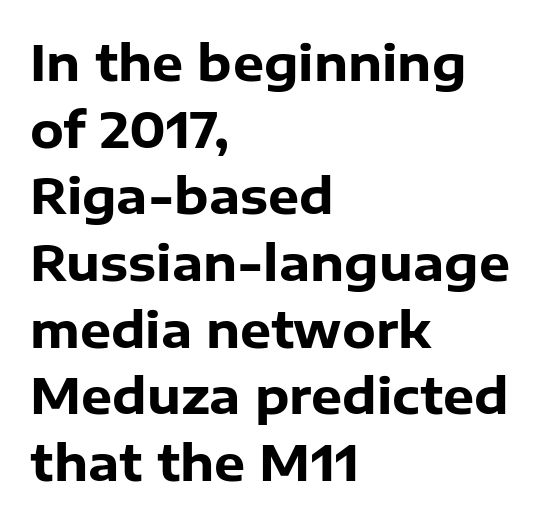
{"serif": "no", "italic": "no", "bold": "yes", "weight": "heavy", "width": "normal", "stroke_contrast": "low", "x_height": "medium", "monospaced": "no", "underline": "no", "align": "left", "line_spacing": "normal", "line_spacing_ratio": 1.36, "letter_spacing": "normal", "letter_spacing_em": 0.0, "glyph_px": 49}
